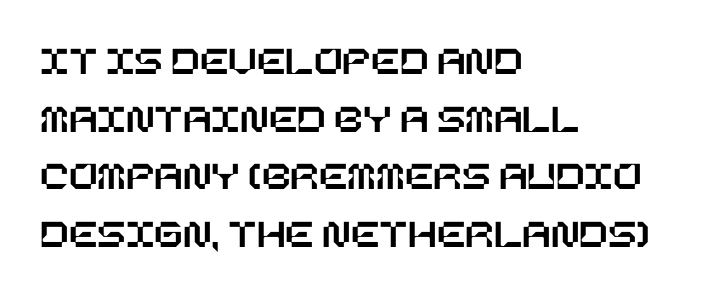
{"italic": "no", "width": "normal", "stroke_contrast": "low", "x_height": "large", "underline": "no", "align": "left", "line_spacing": "normal", "line_spacing_ratio": 1.37, "letter_spacing": "normal", "letter_spacing_em": 0.0, "glyph_px": 42}
